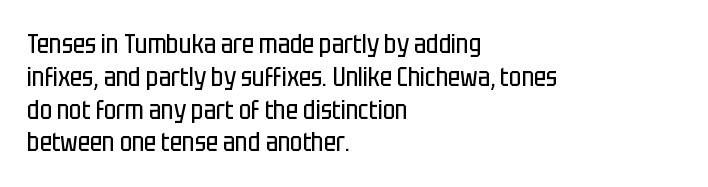
The image shows 26 px text type, upright; set left-aligned, normal line spacing (1.26x), normal letter spacing, not underlined.
